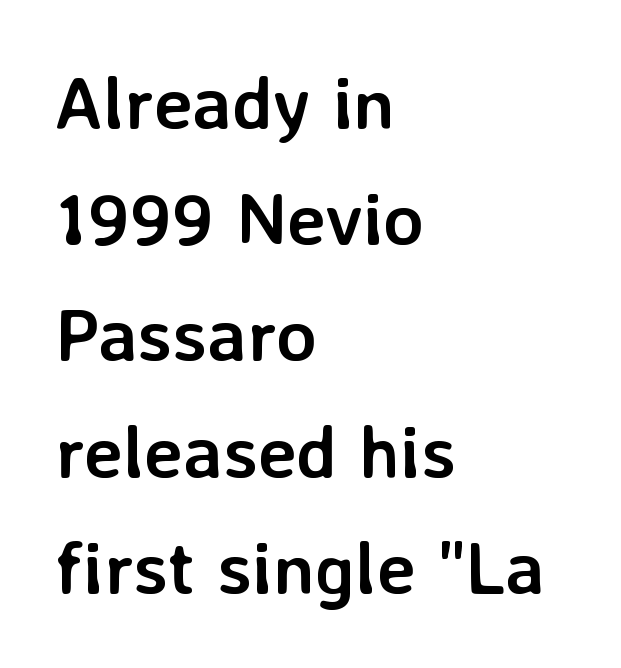
Q: Is the text bold? A: Yes.
Q: Is the text italic (slanted)? A: No, it is upright.
Q: Is the typeface a serif or a sans-serif typeface? A: Sans-serif.
Q: Is the text underlined? A: No.
Q: How is the paragraph aligned? A: Left-aligned.
Q: Is the spacing between letters normal or unusually wide? A: Normal.
Q: Is the spacing between lines tight, normal or loose? A: Normal.
Q: Width (condensed, normal, or wide)? A: Normal.
Q: Stroke contrast? A: Low.
Q: x-height? A: Medium.
Q: Monospaced? A: No.
